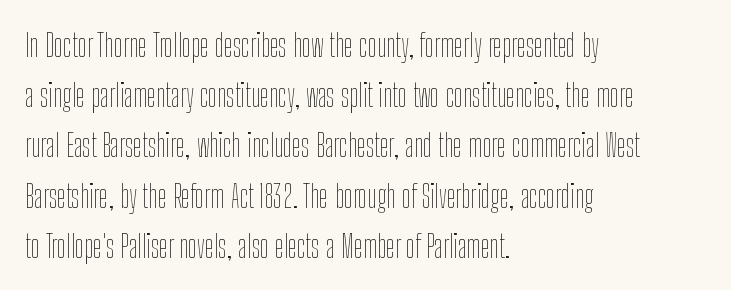
Designer's note — italics off, roman on. Each letter keeps its own natural width here, so spacing adapts to shape. The paragraph has a hard left edge and a soft right edge. These lines sit exactly where default settings would place them. No chunkiness to these letters — they're not bold.
